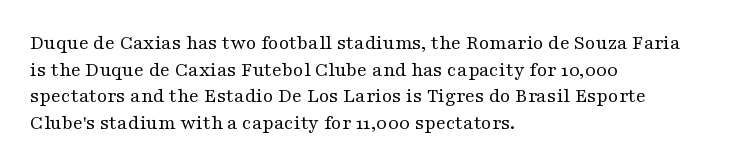
{"italic": "no", "bold": "no", "underline": "no", "align": "left", "line_spacing": "normal", "line_spacing_ratio": 1.27, "letter_spacing": "normal", "letter_spacing_em": 0.0, "glyph_px": 21}
